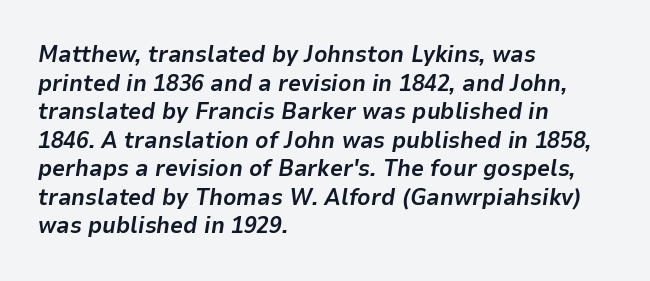
{"italic": "yes", "lean": "right", "slant_degrees": 9, "bold": "yes", "underline": "no", "align": "left", "line_spacing_ratio": 1.24, "letter_spacing": "normal", "letter_spacing_em": 0.0, "glyph_px": 23}
